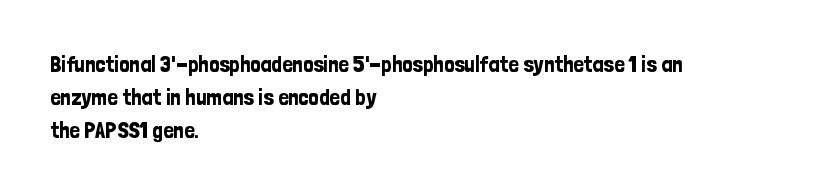
The image shows 23 px text type, upright; set left-aligned, normal line spacing (1.43x), normal letter spacing, not underlined.
